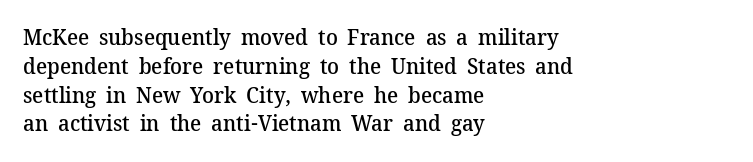
Q: Is the text bold? A: Semi-bold.
Q: Is the text italic (slanted)? A: No, it is upright.
Q: Is the text underlined? A: No.
Q: How is the paragraph aligned? A: Left-aligned.
Q: Is the spacing between letters normal or unusually wide? A: Normal.
Q: Is the spacing between lines tight, normal or loose? A: Normal.
